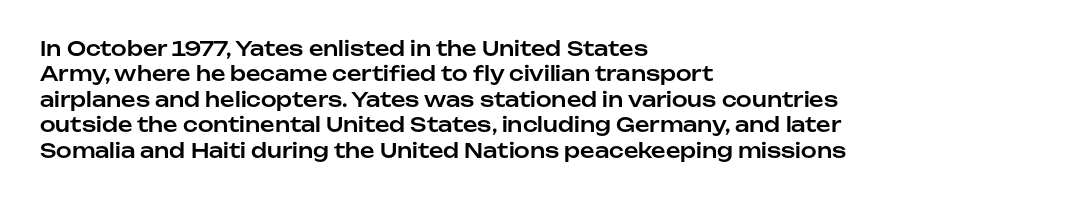
Layout note: lines flush left. The zone under the glyphs is completely vacant. The gaps between neighbouring characters are ordinary and unremarkable. Ascenders rise straight up at ninety degrees. Leading matches the norm, producing a regular column.
